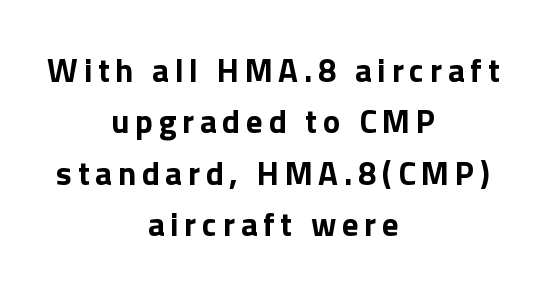
Q: Is the text bold? A: Yes.
Q: Is the text italic (slanted)? A: No, it is upright.
Q: Is the typeface a serif or a sans-serif typeface? A: Sans-serif.
Q: Is the text underlined? A: No.
Q: How is the paragraph aligned? A: Centered.
Q: Is the spacing between lines tight, normal or loose? A: Normal.
Q: Width (condensed, normal, or wide)? A: Normal.
Q: Stroke contrast? A: Low.
Q: x-height? A: Medium.
Q: Monospaced? A: No.
